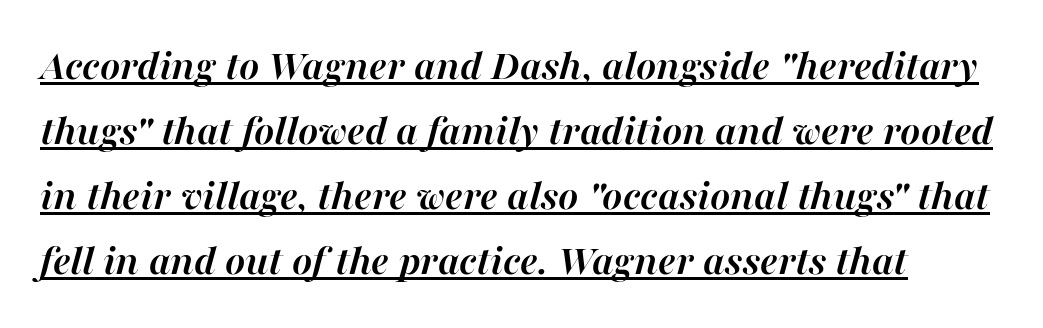
The image shows 43 px semibold type, italic (leaning right); set normal line spacing (1.51x), normal letter spacing, underlined; high stroke contrast and a medium x-height.
